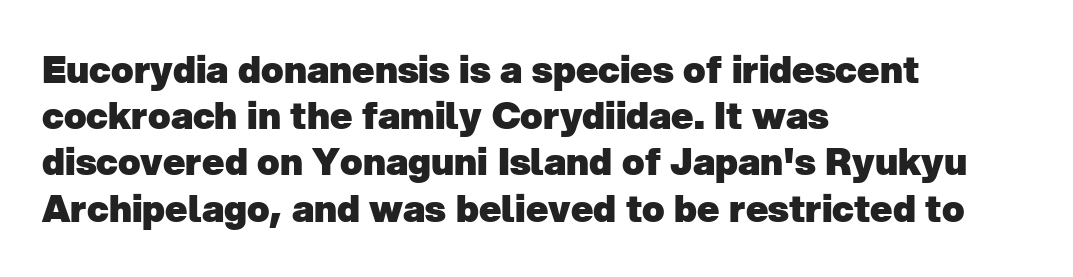
Q: Is the text bold? A: Yes.
Q: Is the typeface a serif or a sans-serif typeface? A: Sans-serif.
Q: Is the text underlined? A: No.
Q: How is the paragraph aligned? A: Left-aligned.
Q: Is the spacing between letters normal or unusually wide? A: Normal.
Q: Is the spacing between lines tight, normal or loose? A: Normal.
Q: Width (condensed, normal, or wide)? A: Normal.
Q: Stroke contrast? A: Low.
Q: x-height? A: Medium.
Q: Monospaced? A: No.
